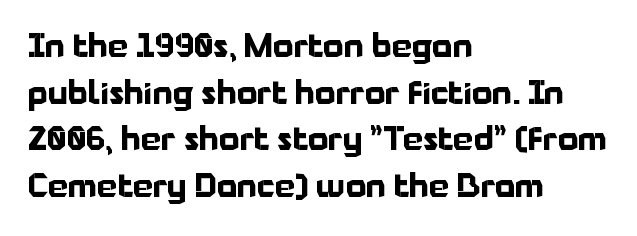
Q: Is the text bold? A: Yes.
Q: Is the text italic (slanted)? A: No, it is upright.
Q: Is the typeface a serif or a sans-serif typeface? A: Sans-serif.
Q: Is the text underlined? A: No.
Q: How is the paragraph aligned? A: Left-aligned.
Q: Is the spacing between letters normal or unusually wide? A: Normal.
Q: Is the spacing between lines tight, normal or loose? A: Normal.
Q: Width (condensed, normal, or wide)? A: Normal.
Q: Stroke contrast? A: Low.
Q: x-height? A: Medium.
Q: Monospaced? A: No.
